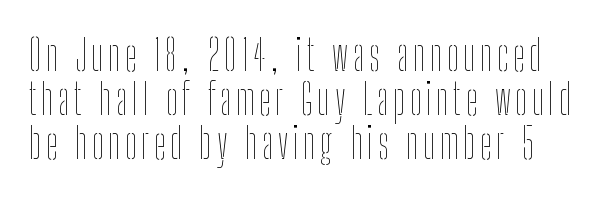
Italic: no, the glyphs are upright roman. Notice how descenders almost collide with the ascenders below — that's tight leading. Caption: face not bold, strokes unweighted. Bare-footed words on every line.
